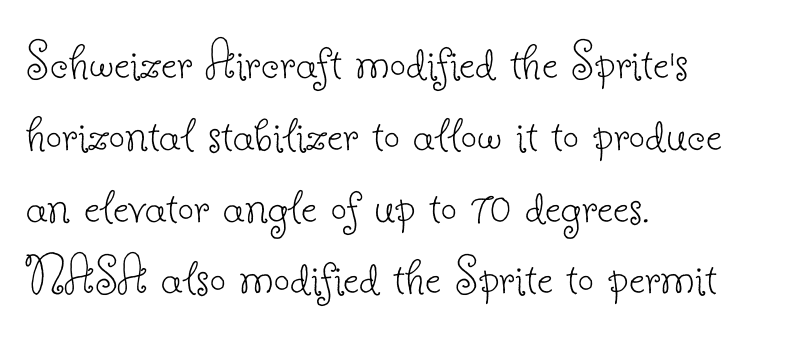
The image shows 57 px thin serif type, upright; set left-aligned, normal line spacing (1.26x), normal letter spacing, not underlined; low stroke contrast and a small x-height.
